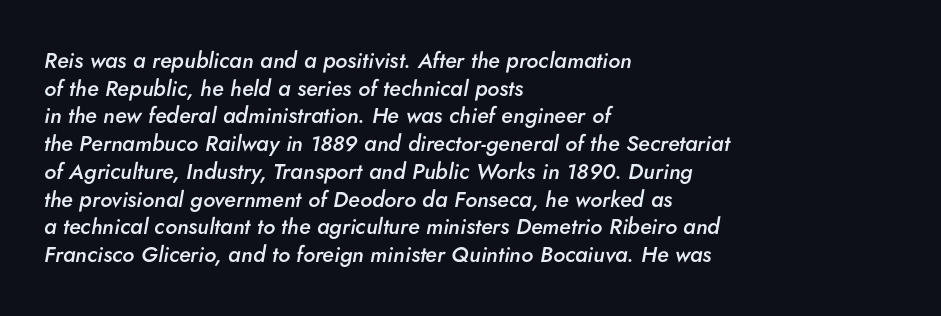
Q: Is the text bold? A: Semi-bold.
Q: Is the text italic (slanted)? A: Yes, it leans right by about 5 degrees.
Q: Is the text underlined? A: No.
Q: How is the paragraph aligned? A: Left-aligned.
Q: Is the spacing between letters normal or unusually wide? A: Normal.
Q: Is the spacing between lines tight, normal or loose? A: Normal.
